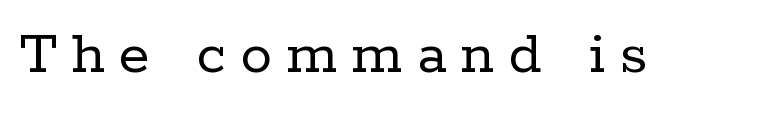
These glyphs show unthickened strokes, regular width or finer. This sample uses an upright cut, with every glyph sitting square on the baseline. In terms of letterspacing, this is a distinctly airy, spread setting. Anything drawn beneath the words? Only blank space. Think of a printed novel: that variable character pitch is what you see here. Serif or sans? Serif — the stroke terminals have little feet.
